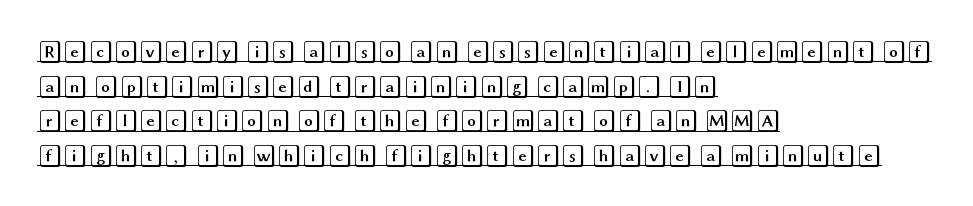
{"italic": "no", "underline": "yes", "align": "left", "line_spacing": "normal", "line_spacing_ratio": 1.51, "letter_spacing": "normal", "letter_spacing_em": 0.0, "glyph_px": 23}
